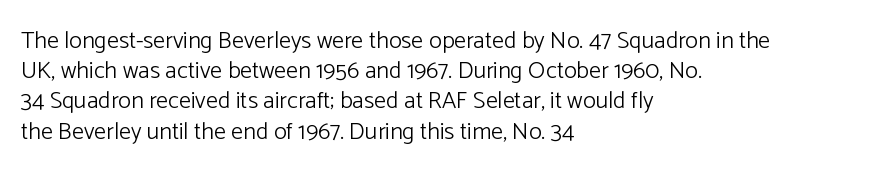
The image shows 24 px text type, upright; set left-aligned, normal line spacing (1.26x), normal letter spacing, not underlined.
